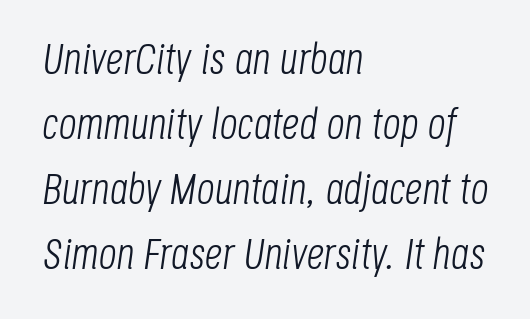
{"italic": "yes", "lean": "right", "slant_degrees": 8, "bold": "no", "weight": "light", "width": "condensed", "stroke_contrast": "low", "x_height": "large", "monospaced": "no", "underline": "no", "align": "left", "line_spacing": "normal", "line_spacing_ratio": 1.48, "letter_spacing": "normal", "letter_spacing_em": 0.0, "glyph_px": 44}
